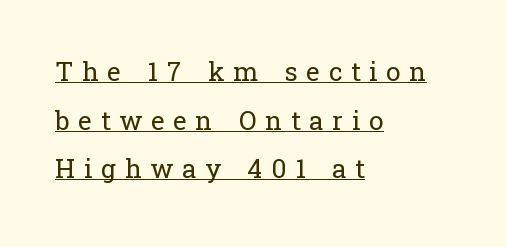
The rag falls on the right side of this text block. Caption: expanded tracking, letters set apart. Rendered with straight, roman letterforms. The words here are underlined. The weight would be labelled regular, book, light, or lighter still.
